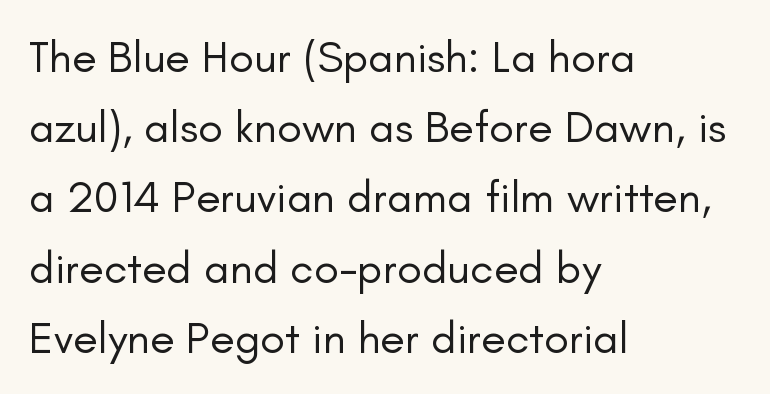
The typesetter chose a ragged-right arrangement here. The strokes carry an ordinary text weight at most. Italic: no, the glyphs are upright roman. The rendering uses a moderate line-height, typical for paragraphs. The letterforms sit shoulder to shoulder at normal distance.
